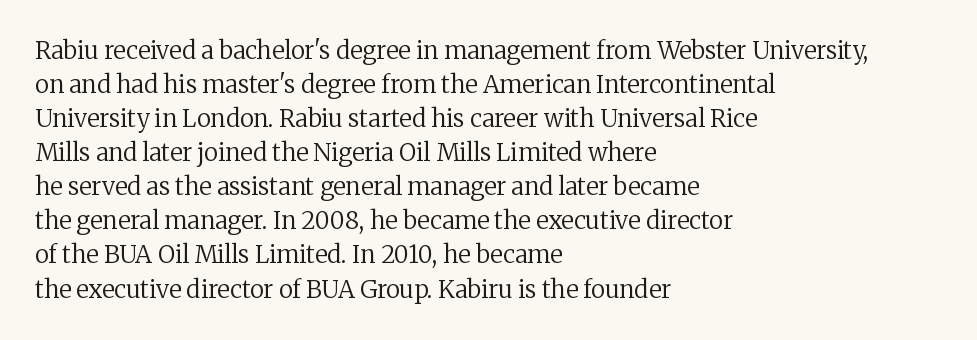
Just letters on the line, the space beneath them empty. The lines sit at an ordinary, default distance from one another. Reading down the block, your eye returns to a fixed left position each line. Think standard paragraph weight, or any step lighter than that.
